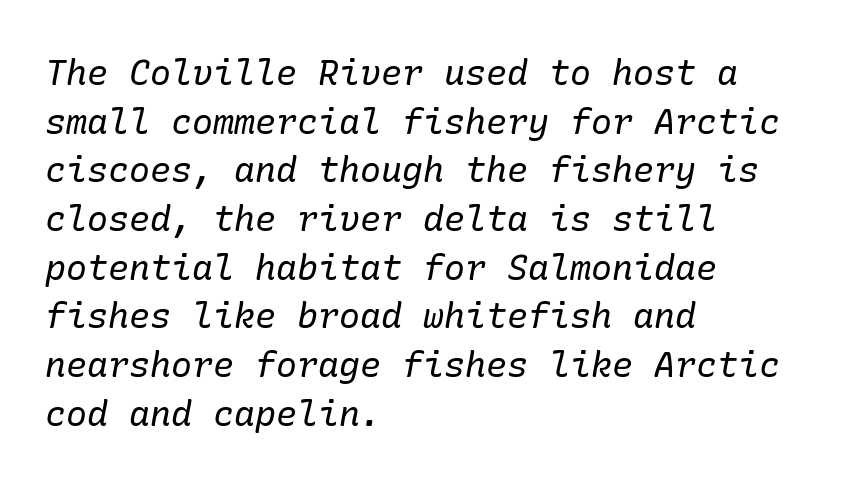
{"italic": "yes", "lean": "right", "slant_degrees": 10, "bold": "no", "weight": "regular", "width": "normal", "stroke_contrast": "low", "x_height": "medium", "underline": "no", "align": "left", "line_spacing": "normal", "line_spacing_ratio": 1.39, "letter_spacing": "normal", "letter_spacing_em": 0.0, "glyph_px": 35}
